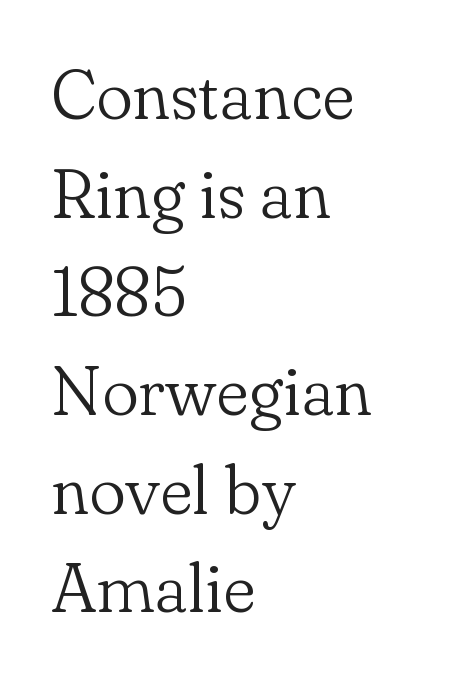
The image shows 69 px light serif type, upright; set left-aligned, normal line spacing (1.43x), normal letter spacing, not underlined; low stroke contrast and a small x-height.
